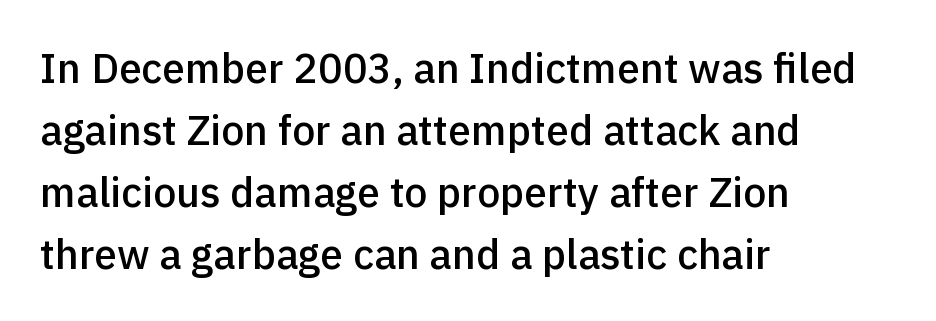
The image shows 41 px semibold sans-serif type, upright; set left-aligned, normal line spacing (1.51x), normal letter spacing, not underlined; a medium x-height.
